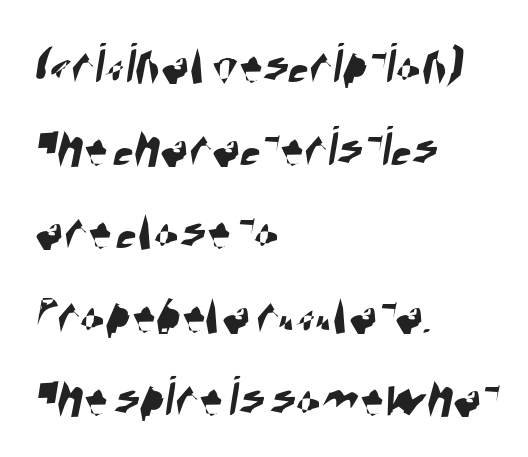
A bare baseline throughout the passage. If you measured baseline to baseline, you'd find a middling distance. Type style note: lacks serifs. The rendering uses natural spacing where letterforms have individual widths. This sample is left-justified, so line endings fall wherever the words run out.
